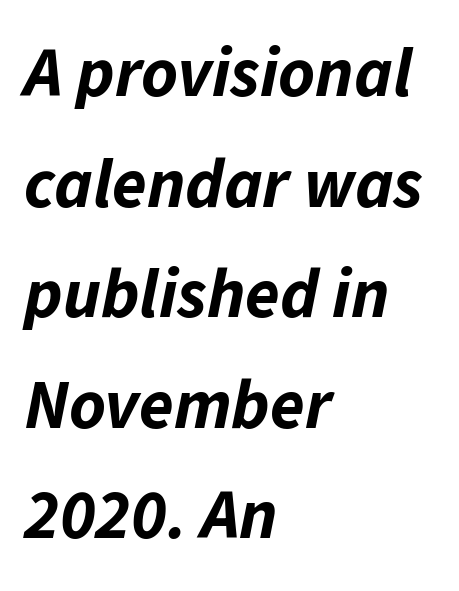
The image shows 70 px bold type, italic (leaning right); set left-aligned, normal line spacing (1.58x), normal letter spacing, not underlined; low stroke contrast and a medium x-height.
